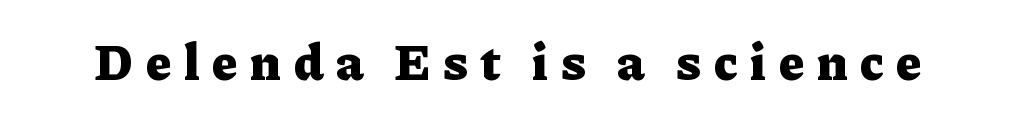
Q: Is the text bold? A: Yes.
Q: Is the text italic (slanted)? A: No, it is upright.
Q: Is the typeface a serif or a sans-serif typeface? A: Serif.
Q: Is the text underlined? A: No.
Q: Is the spacing between letters normal or unusually wide? A: Unusually wide.
Q: Width (condensed, normal, or wide)? A: Normal.
Q: Stroke contrast? A: Low.
Q: x-height? A: Medium.
Q: Monospaced? A: No.
